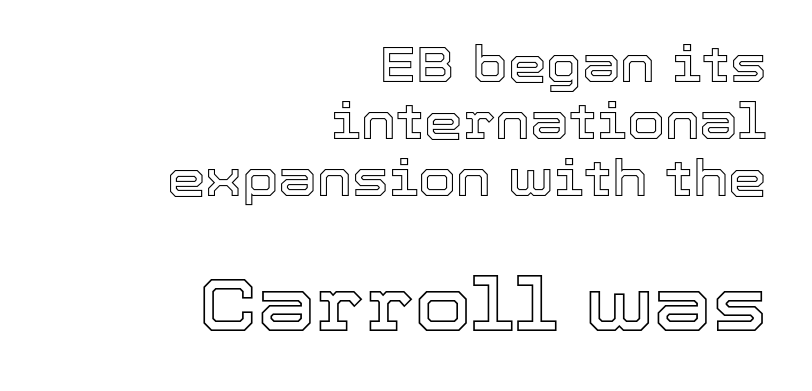
The image shows 74 px text type, upright; set right-aligned, line spacing 1.16x, normal letter spacing, not underlined; the second (bottom) block is 1.51x larger; a medium x-height.
